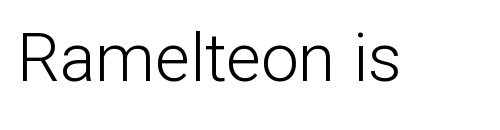
The image shows 67 px light sans-serif type, upright; set normal letter spacing, not underlined; low stroke contrast and a medium x-height.
